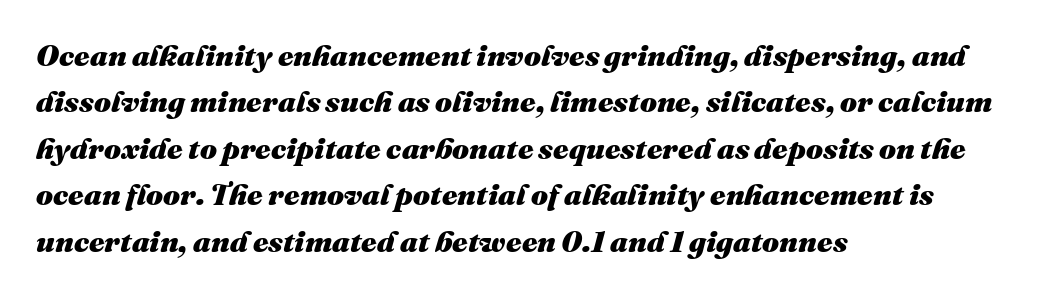
{"italic": "yes", "lean": "right", "slant_degrees": 16, "bold": "yes", "weight": "heavy", "width": "normal", "stroke_contrast": "medium", "x_height": "medium", "monospaced": "no", "underline": "no", "align": "left", "line_spacing": "normal", "line_spacing_ratio": 1.55, "letter_spacing": "normal", "letter_spacing_em": 0.0, "glyph_px": 30}
